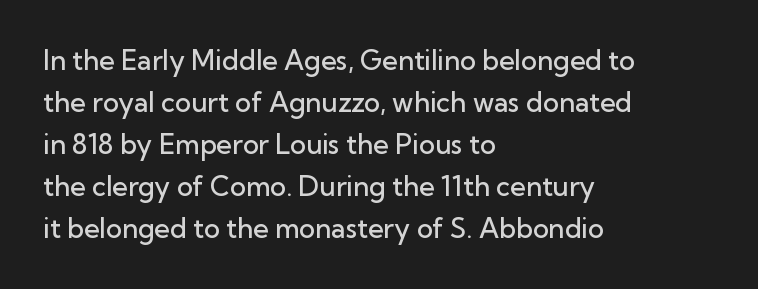
The image shows 27 px text type, upright; set left-aligned, normal line spacing (1.56x), normal letter spacing, not underlined.
